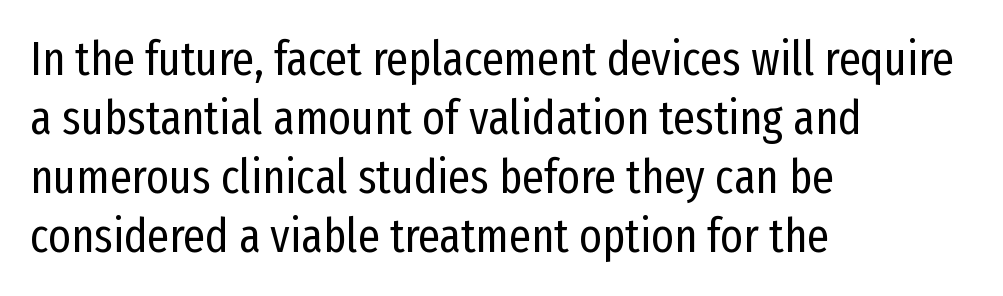
Q: Is the text bold? A: No.
Q: Is the text italic (slanted)? A: No, it is upright.
Q: Is the typeface a serif or a sans-serif typeface? A: Sans-serif.
Q: Is the text underlined? A: No.
Q: How is the paragraph aligned? A: Left-aligned.
Q: Is the spacing between letters normal or unusually wide? A: Normal.
Q: Width (condensed, normal, or wide)? A: Condensed.
Q: Stroke contrast? A: Low.
Q: x-height? A: Medium.
Q: Monospaced? A: No.
